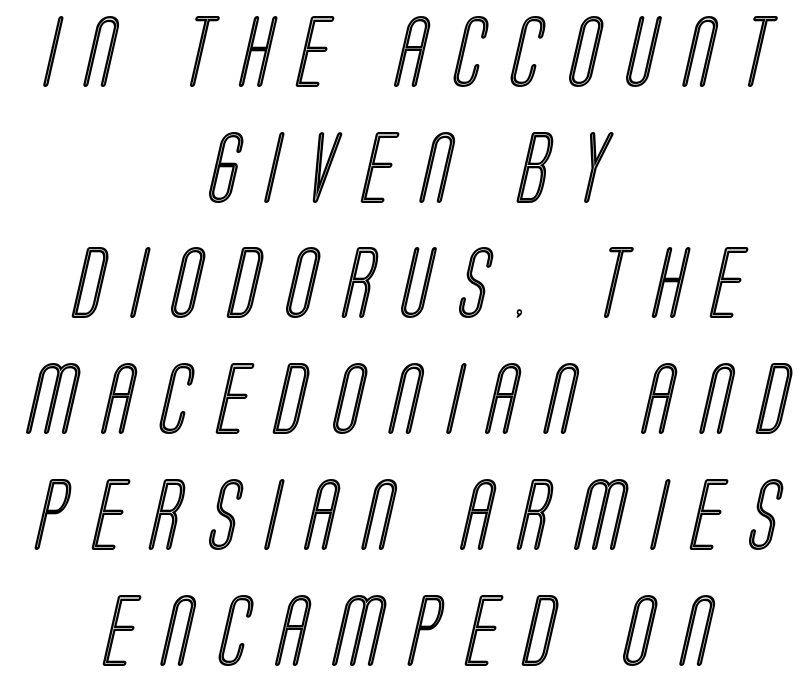
Q: Is the text underlined? A: No.
Q: How is the paragraph aligned? A: Centered.
Q: Is the spacing between letters normal or unusually wide? A: Unusually wide.
Q: Is the spacing between lines tight, normal or loose? A: Normal.
Q: Width (condensed, normal, or wide)? A: Condensed.
Q: x-height? A: Large.
Q: Monospaced? A: No.
